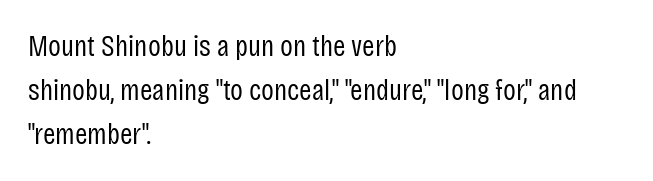
Q: Is the text bold? A: No.
Q: Is the text italic (slanted)? A: No, it is upright.
Q: Is the typeface a serif or a sans-serif typeface? A: Sans-serif.
Q: Is the text underlined? A: No.
Q: How is the paragraph aligned? A: Left-aligned.
Q: Is the spacing between letters normal or unusually wide? A: Normal.
Q: Is the spacing between lines tight, normal or loose? A: Normal.
Q: Width (condensed, normal, or wide)? A: Condensed.
Q: Stroke contrast? A: Low.
Q: x-height? A: Large.
Q: Monospaced? A: No.
